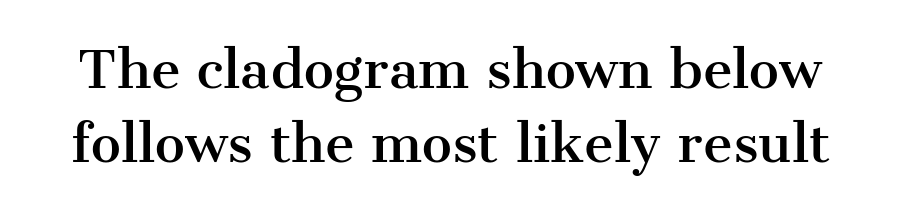
Q: Is the text italic (slanted)? A: No, it is upright.
Q: Is the typeface a serif or a sans-serif typeface? A: Serif.
Q: Is the text underlined? A: No.
Q: Is the spacing between letters normal or unusually wide? A: Normal.
Q: Is the spacing between lines tight, normal or loose? A: Normal.
Q: Width (condensed, normal, or wide)? A: Normal.
Q: Stroke contrast? A: Medium.
Q: x-height? A: Medium.
Q: Monospaced? A: No.
